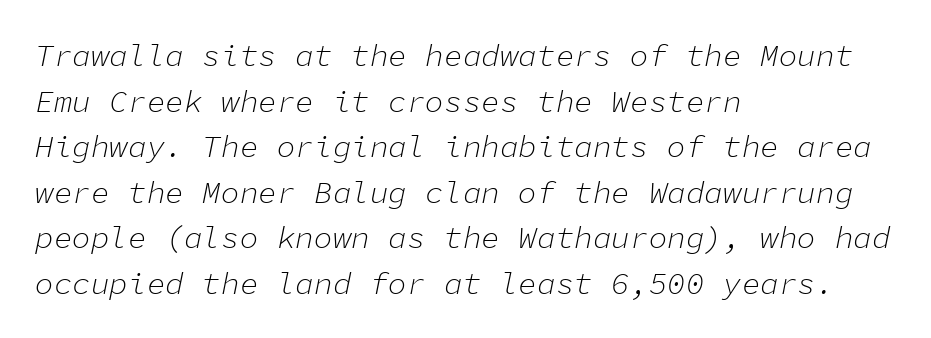
{"italic": "yes", "lean": "right", "slant_degrees": 11, "bold": "no", "weight": "light", "width": "normal", "stroke_contrast": "low", "x_height": "medium", "monospaced": "yes", "underline": "no", "align": "left", "line_spacing": "normal", "line_spacing_ratio": 1.47, "letter_spacing": "normal", "letter_spacing_em": 0.0, "glyph_px": 31}
